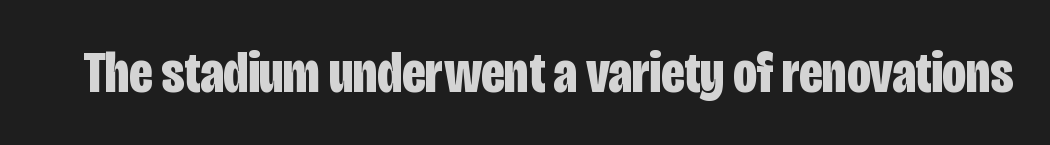
The image shows 59 px bold, condensed sans-serif type, upright; set normal letter spacing, not underlined; low stroke contrast and a large x-height.
